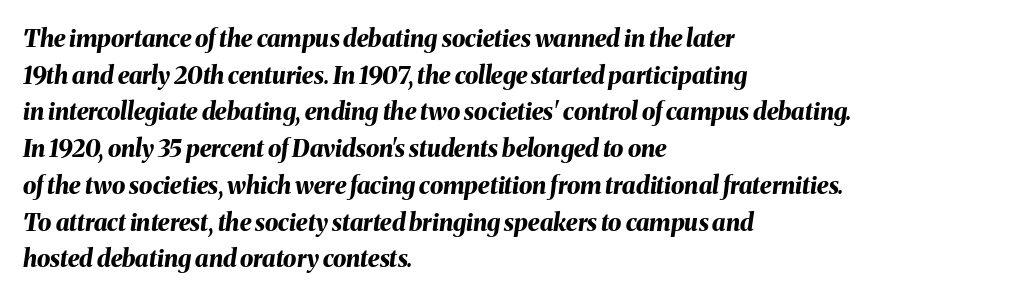
The image shows 24 px bold type, italic (leaning right); set left-aligned, normal line spacing (1.53x), normal letter spacing, not underlined.
